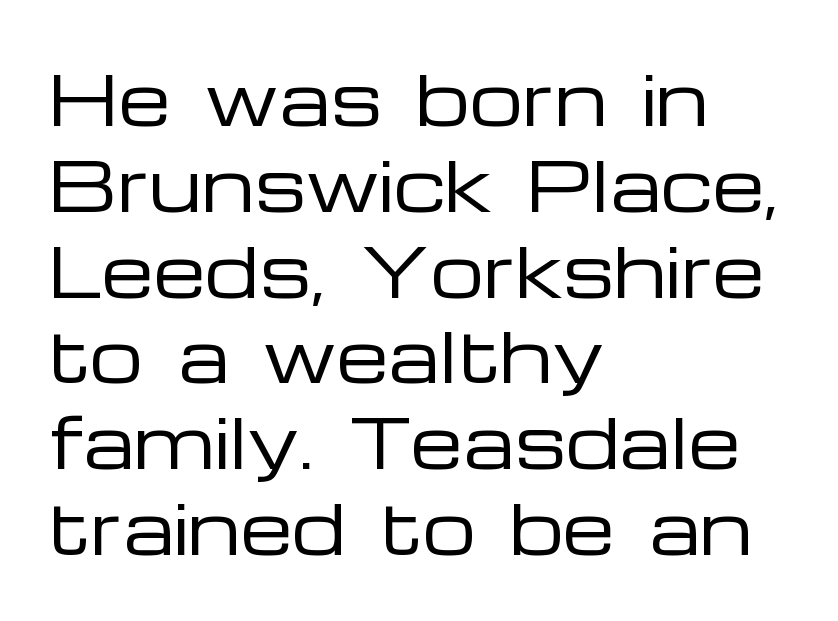
Serif or sans? Sans — the stroke terminals are bare. Vertical strokes here are truly vertical. Rows of type keep a routine distance in the vertical direction. The space beneath each line is pristine and unruled.
